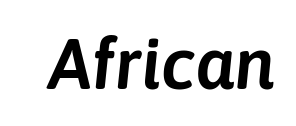
{"italic": "yes", "lean": "right", "slant_degrees": 6, "width": "normal", "stroke_contrast": "low", "x_height": "medium", "monospaced": "no", "underline": "no", "letter_spacing": "normal", "letter_spacing_em": 0.0, "glyph_px": 72}
